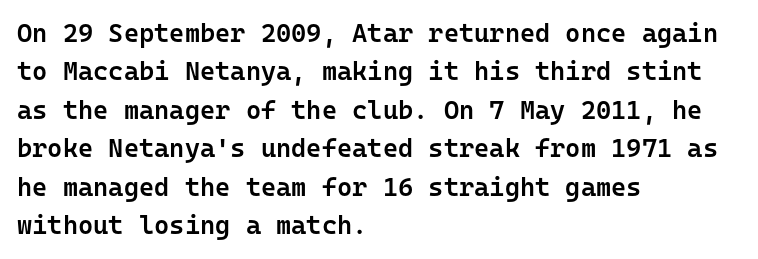
The image shows 26 px text type, upright; set left-aligned, normal line spacing (1.48x), normal letter spacing, not underlined.
